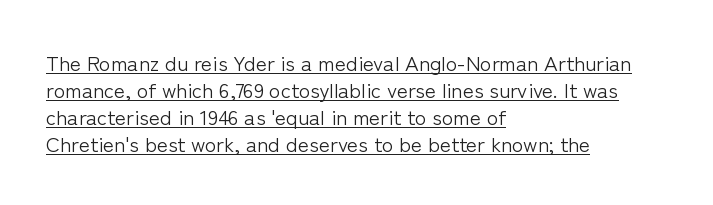
The image shows 21 px text type, upright; set left-aligned, normal line spacing (1.28x), normal letter spacing, underlined.
